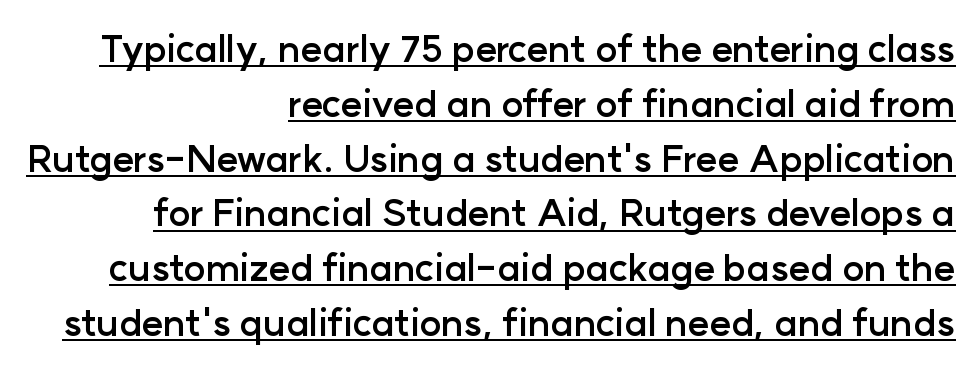
{"serif": "no", "italic": "no", "bold": "yes", "weight": "semibold", "width": "normal", "stroke_contrast": "low", "x_height": "medium", "monospaced": "no", "underline": "yes", "align": "right", "line_spacing": "normal", "line_spacing_ratio": 1.48, "letter_spacing": "normal", "letter_spacing_em": 0.0, "glyph_px": 37}
